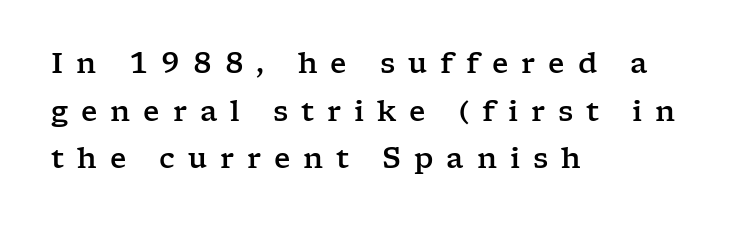
Q: Is the text italic (slanted)? A: No, it is upright.
Q: Is the typeface a serif or a sans-serif typeface? A: Serif.
Q: Is the text underlined? A: No.
Q: How is the paragraph aligned? A: Left-aligned.
Q: Is the spacing between letters normal or unusually wide? A: Unusually wide.
Q: Is the spacing between lines tight, normal or loose? A: Normal.
Q: Width (condensed, normal, or wide)? A: Wide.
Q: Stroke contrast? A: Low.
Q: x-height? A: Medium.
Q: Monospaced? A: No.
